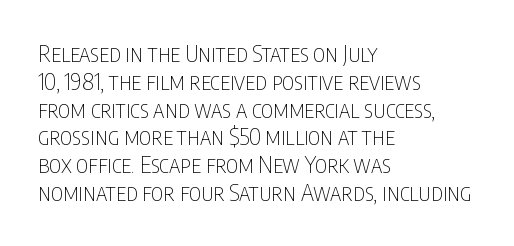
{"italic": "no", "bold": "no", "underline": "no", "align": "left", "line_spacing_ratio": 1.21, "letter_spacing": "normal", "letter_spacing_em": 0.0, "glyph_px": 23}
